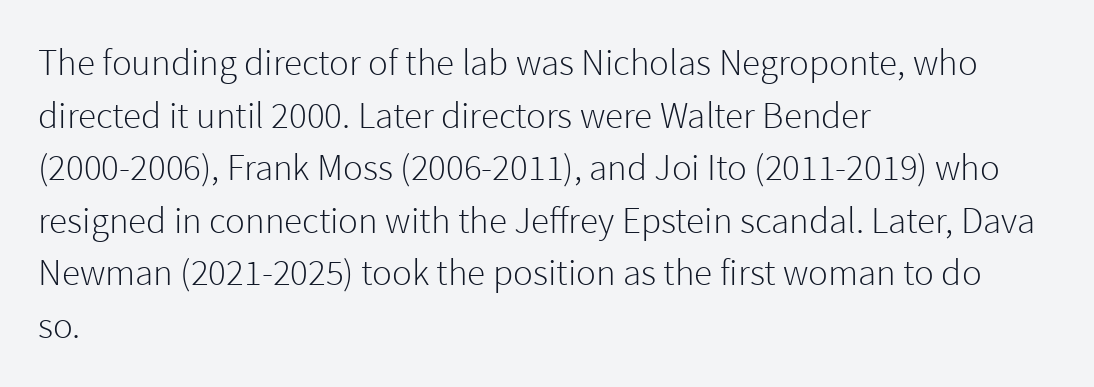
Q: Is the text bold? A: No.
Q: Is the text italic (slanted)? A: No, it is upright.
Q: Is the typeface a serif or a sans-serif typeface? A: Sans-serif.
Q: Is the text underlined? A: No.
Q: How is the paragraph aligned? A: Left-aligned.
Q: Is the spacing between letters normal or unusually wide? A: Normal.
Q: Is the spacing between lines tight, normal or loose? A: Normal.
Q: Width (condensed, normal, or wide)? A: Normal.
Q: x-height? A: Medium.
Q: Monospaced? A: No.
